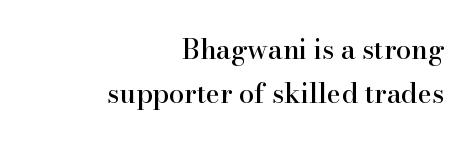
The image shows 27 px text type, upright; set right-aligned, normal line spacing (1.62x), normal letter spacing, not underlined.
